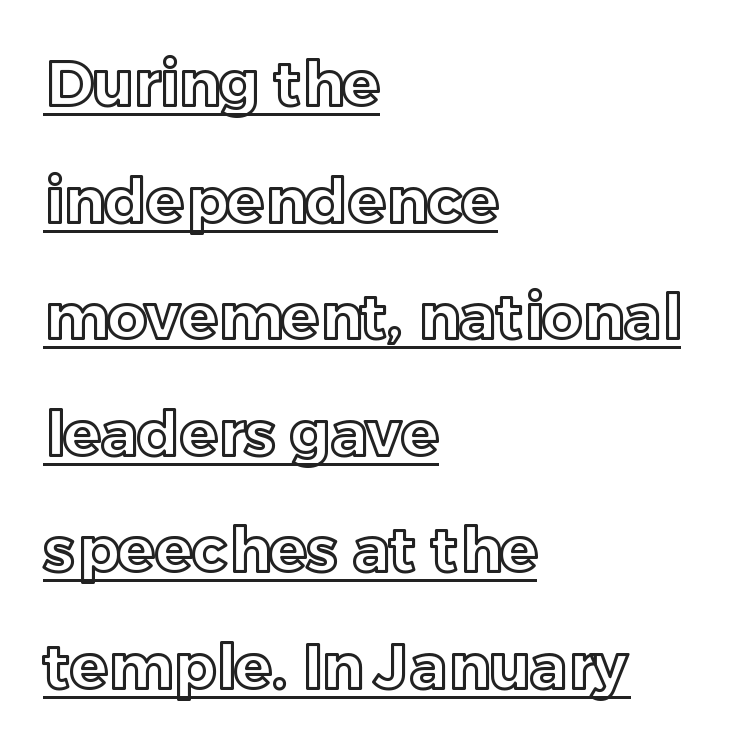
Q: Is the text italic (slanted)? A: No, it is upright.
Q: Is the text underlined? A: Yes.
Q: How is the paragraph aligned? A: Left-aligned.
Q: Is the spacing between letters normal or unusually wide? A: Normal.
Q: Width (condensed, normal, or wide)? A: Normal.
Q: x-height? A: Medium.
Q: Monospaced? A: No.
